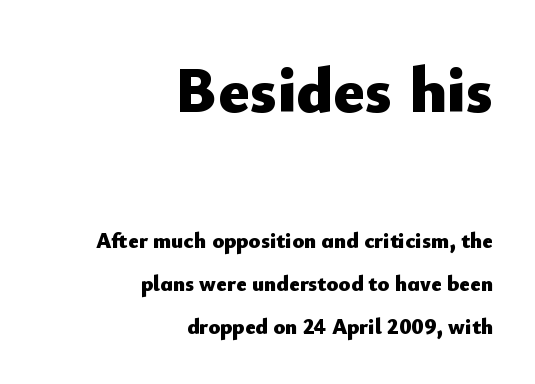
Q: Is the text bold? A: Yes.
Q: Is the text italic (slanted)? A: No, it is upright.
Q: Is the typeface a serif or a sans-serif typeface? A: Sans-serif.
Q: Is the text underlined? A: No.
Q: How is the paragraph aligned? A: Right-aligned.
Q: Is the spacing between letters normal or unusually wide? A: Normal.
Q: Is the spacing between lines tight, normal or loose? A: Loose.
Q: Which block of text is set in a larger size, the first (top) or the second (bottom)? A: The first (top) one.
Q: Width (condensed, normal, or wide)? A: Normal.
Q: Stroke contrast? A: Low.
Q: x-height? A: Small.
Q: Monospaced? A: No.
